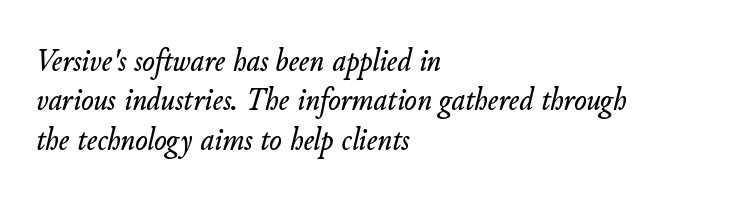
The image shows 33 px text type, italic (leaning right); set left-aligned, line spacing 1.19x, normal letter spacing, not underlined; low stroke contrast and a small x-height.
